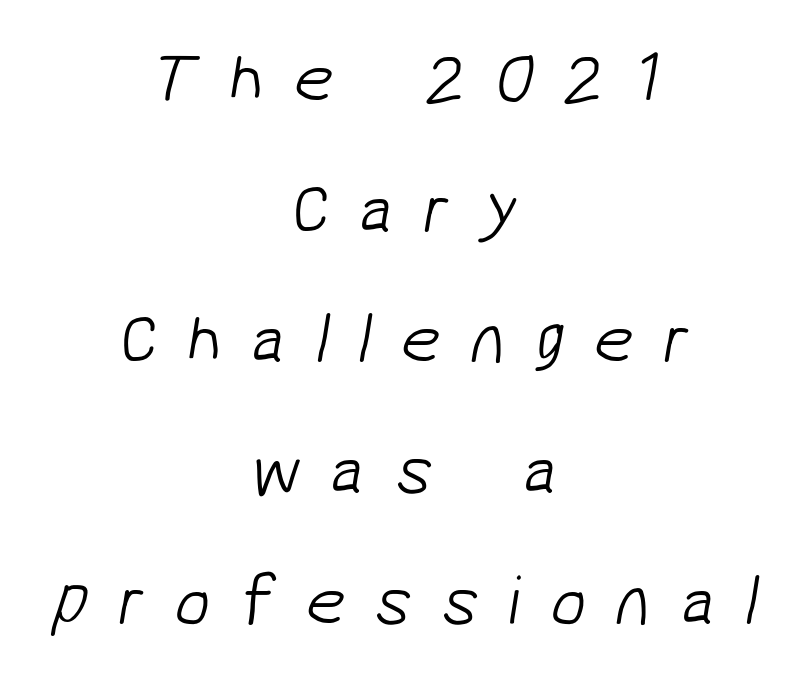
The image shows 71 px light sans-serif type; set centered, line spacing 1.84x, unusually wide letter spacing (+0.42 em), not underlined; low stroke contrast and a medium x-height.
